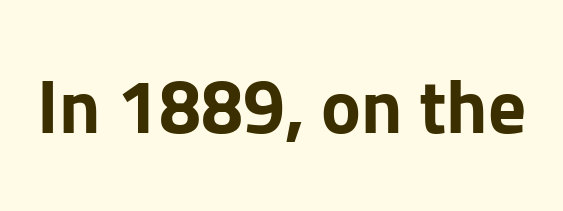
Q: Is the text bold? A: Yes.
Q: Is the text italic (slanted)? A: No, it is upright.
Q: Is the typeface a serif or a sans-serif typeface? A: Sans-serif.
Q: Is the text underlined? A: No.
Q: Is the spacing between letters normal or unusually wide? A: Normal.
Q: Width (condensed, normal, or wide)? A: Normal.
Q: Stroke contrast? A: Low.
Q: x-height? A: Medium.
Q: Monospaced? A: No.
